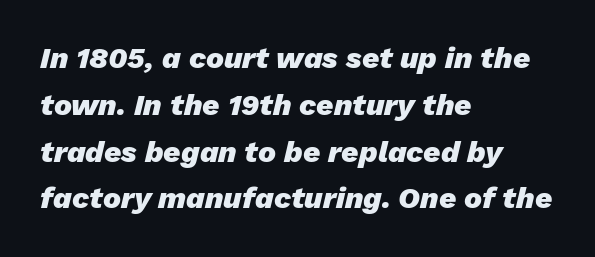
Q: Is the text bold? A: Yes.
Q: Is the text italic (slanted)? A: Yes, it leans right by about 13 degrees.
Q: Is the text underlined? A: No.
Q: How is the paragraph aligned? A: Left-aligned.
Q: Is the spacing between letters normal or unusually wide? A: Normal.
Q: Is the spacing between lines tight, normal or loose? A: Normal.
Q: Width (condensed, normal, or wide)? A: Normal.
Q: Stroke contrast? A: Low.
Q: x-height? A: Medium.
Q: Monospaced? A: No.
